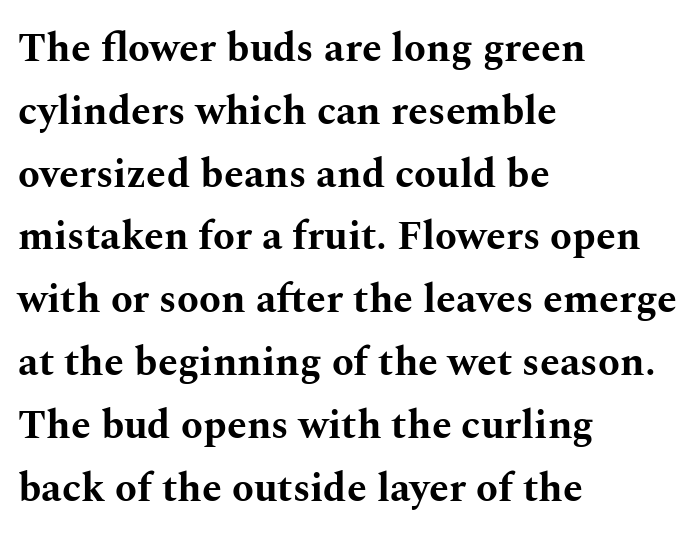
Q: Is the text bold? A: Yes.
Q: Is the text italic (slanted)? A: No, it is upright.
Q: Is the typeface a serif or a sans-serif typeface? A: Serif.
Q: Is the text underlined? A: No.
Q: How is the paragraph aligned? A: Left-aligned.
Q: Is the spacing between letters normal or unusually wide? A: Normal.
Q: Is the spacing between lines tight, normal or loose? A: Normal.
Q: Width (condensed, normal, or wide)? A: Wide.
Q: Stroke contrast? A: Medium.
Q: x-height? A: Medium.
Q: Monospaced? A: No.
